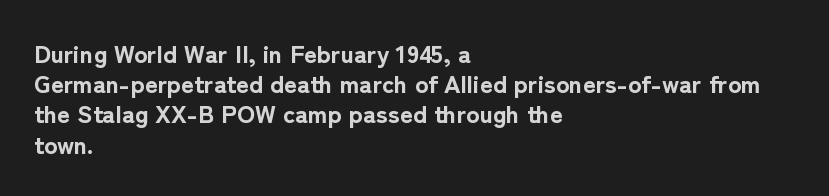
The image shows 25 px bold type, upright; set left-aligned, line spacing 1.21x, normal letter spacing, not underlined.
